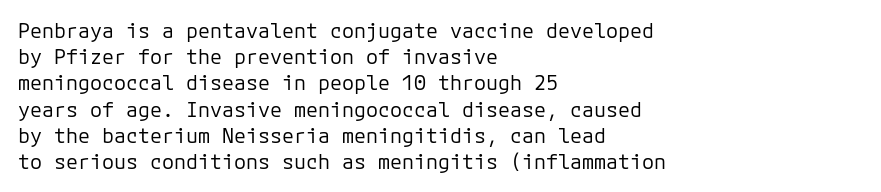
No chunkiness to these letters — they're not bold. Alignment: flush left. Do the letters lean? They stand straight. Horizontal bands of white between lines are of average thickness. Has an underline been added? It has not. Is the letter spacing exaggerated? No — it looks like the ordinary default.
